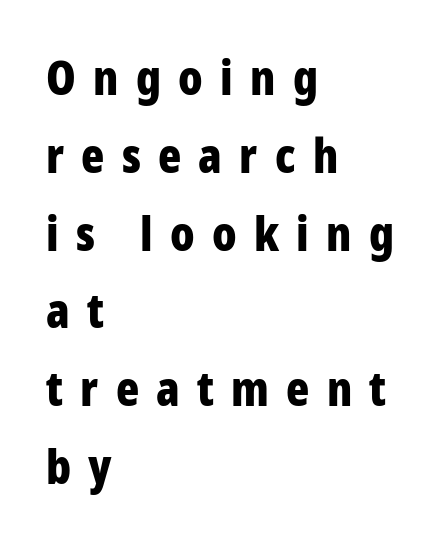
Q: Is the text bold? A: Yes.
Q: Is the text italic (slanted)? A: No, it is upright.
Q: Is the typeface a serif or a sans-serif typeface? A: Sans-serif.
Q: Is the text underlined? A: No.
Q: How is the paragraph aligned? A: Left-aligned.
Q: Is the spacing between letters normal or unusually wide? A: Unusually wide.
Q: Is the spacing between lines tight, normal or loose? A: Normal.
Q: Width (condensed, normal, or wide)? A: Condensed.
Q: Stroke contrast? A: Low.
Q: x-height? A: Large.
Q: Monospaced? A: No.
